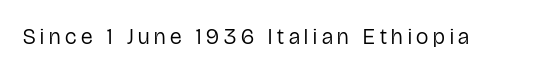
The image shows 22 px text type, upright; set unusually wide letter spacing (+0.22 em), not underlined.
